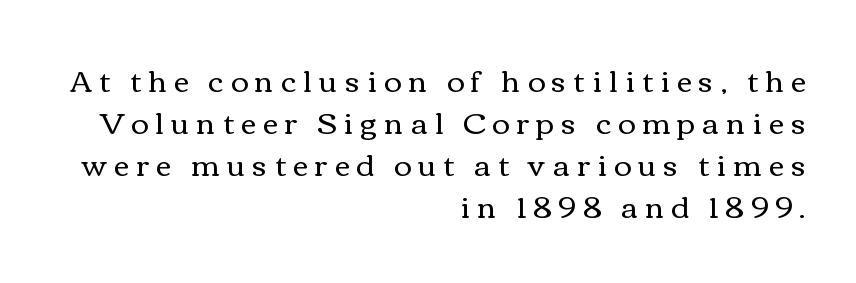
Q: Is the text bold? A: No.
Q: Is the text italic (slanted)? A: No, it is upright.
Q: Is the text underlined? A: No.
Q: How is the paragraph aligned? A: Right-aligned.
Q: Is the spacing between letters normal or unusually wide? A: Unusually wide.
Q: Is the spacing between lines tight, normal or loose? A: Normal.
Q: Width (condensed, normal, or wide)? A: Wide.
Q: x-height? A: Medium.
Q: Monospaced? A: No.
